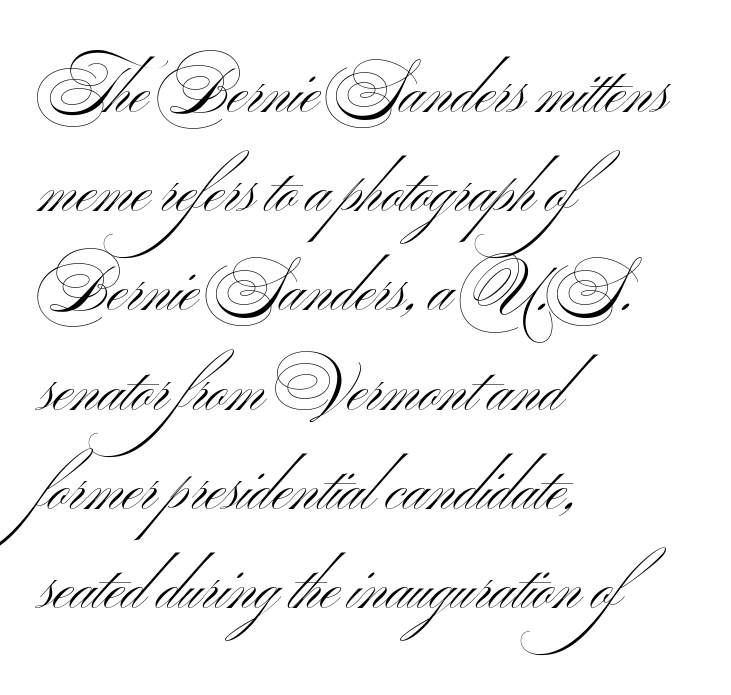
The words here are not underlined. No letter is thick-stroked: the sample isn't bold. The typesetter chose a ragged-right arrangement here.
